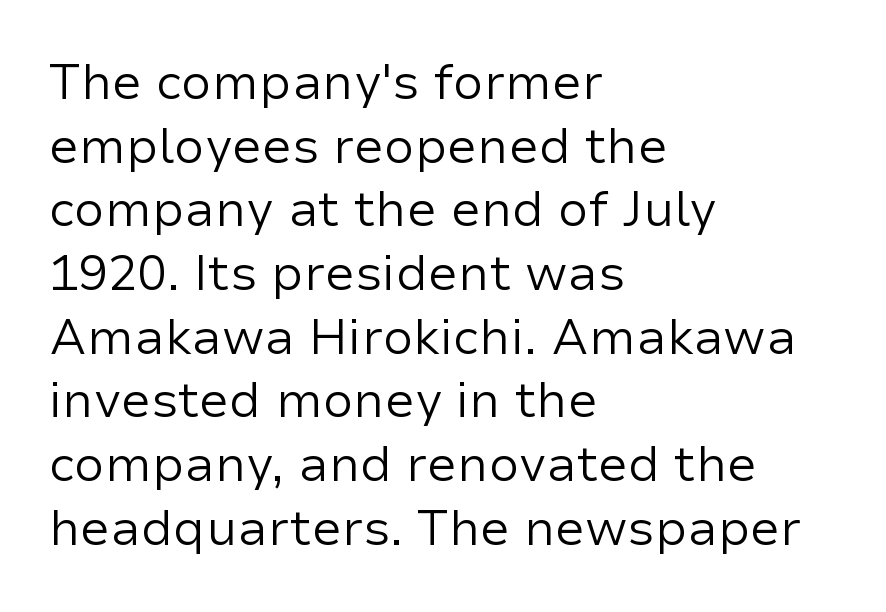
{"serif": "no", "italic": "no", "bold": "no", "weight": "regular", "width": "normal", "stroke_contrast": "low", "x_height": "medium", "monospaced": "no", "underline": "no", "align": "left", "line_spacing": "normal", "line_spacing_ratio": 1.3, "letter_spacing": "normal", "letter_spacing_em": 0.0, "glyph_px": 49}
